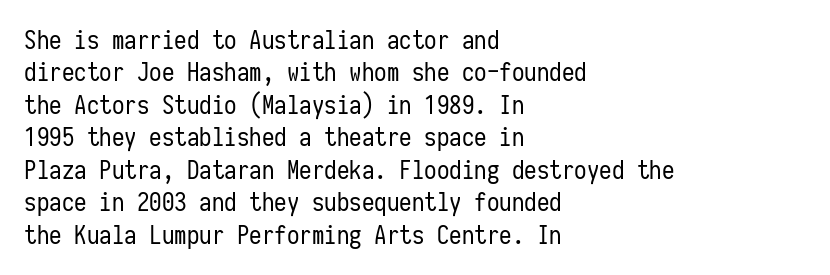
{"italic": "no", "bold": "no", "underline": "no", "align": "left", "line_spacing": "normal", "line_spacing_ratio": 1.3, "letter_spacing": "normal", "letter_spacing_em": 0.0, "glyph_px": 25}
